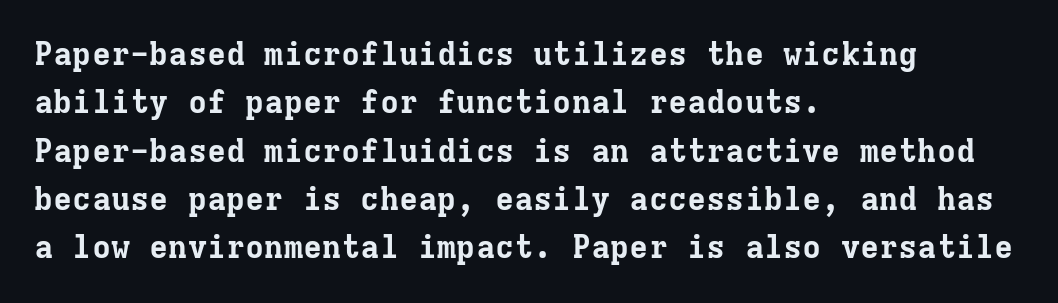
The image shows 32 px bold serif type, upright, monospaced; set left-aligned, normal line spacing (1.51x), normal letter spacing, not underlined; low stroke contrast and a medium x-height.
